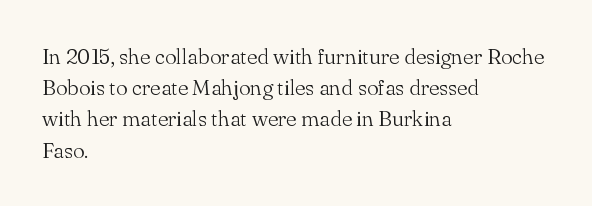
Q: Is the text bold? A: No.
Q: Is the text italic (slanted)? A: No, it is upright.
Q: Is the text underlined? A: No.
Q: How is the paragraph aligned? A: Left-aligned.
Q: Is the spacing between letters normal or unusually wide? A: Normal.
Q: Is the spacing between lines tight, normal or loose? A: Normal.
